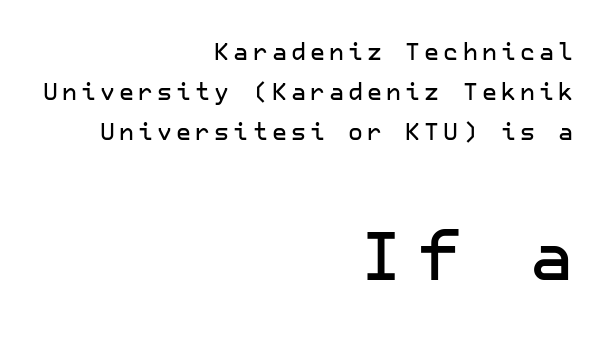
The image shows 68 px sans-serif type, upright; set right-aligned, line spacing 1.75x, not underlined; the second (bottom) block is 2.96x larger; low stroke contrast and a medium x-height.
